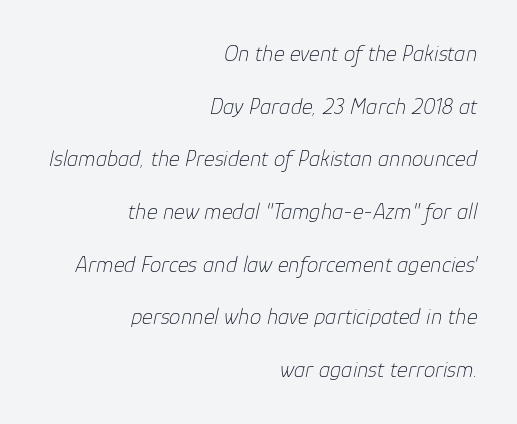
The image shows 23 px text type, italic (leaning right); set right-aligned, loose line spacing (2.29x), normal letter spacing, not underlined.
